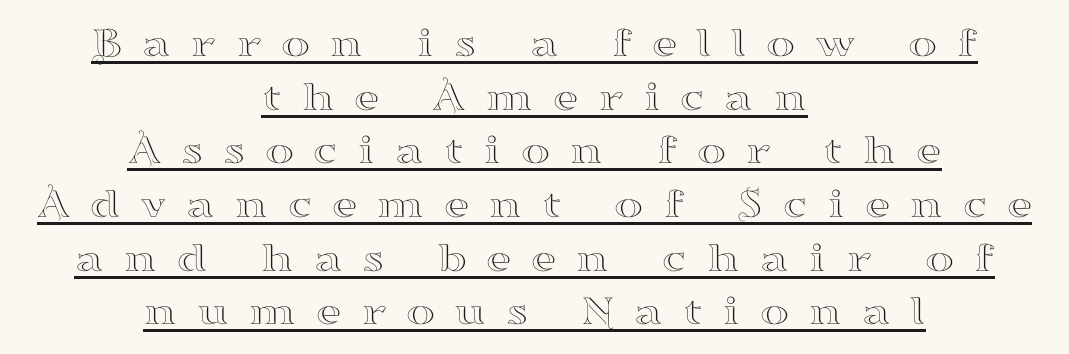
The image shows 44 px wide serif type, upright; set centered, line spacing 1.22x, unusually wide letter spacing (+0.44 em), underlined; high stroke contrast and a small x-height.
